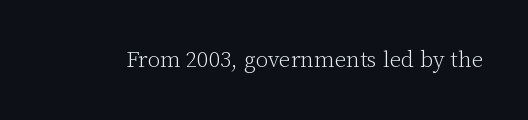
{"italic": "no", "bold": "no", "underline": "no", "letter_spacing": "normal", "letter_spacing_em": 0.0, "glyph_px": 23}
